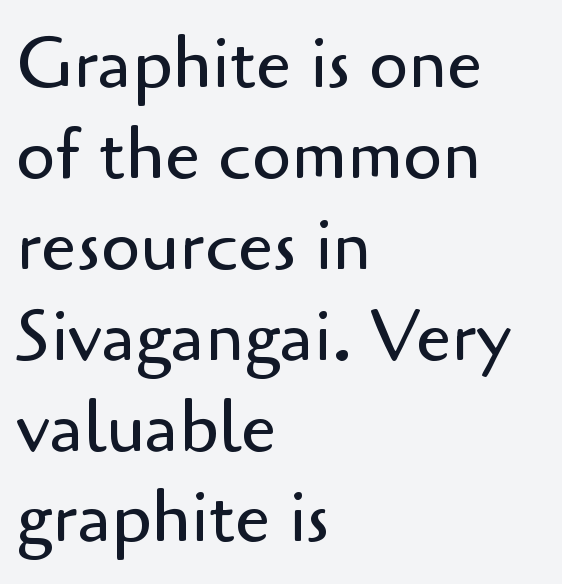
{"serif": "no", "italic": "no", "bold": "no", "weight": "regular", "width": "normal", "stroke_contrast": "low", "x_height": "small", "monospaced": "no", "underline": "no", "align": "left", "line_spacing": "normal", "line_spacing_ratio": 1.28, "letter_spacing": "normal", "letter_spacing_em": 0.0, "glyph_px": 71}
